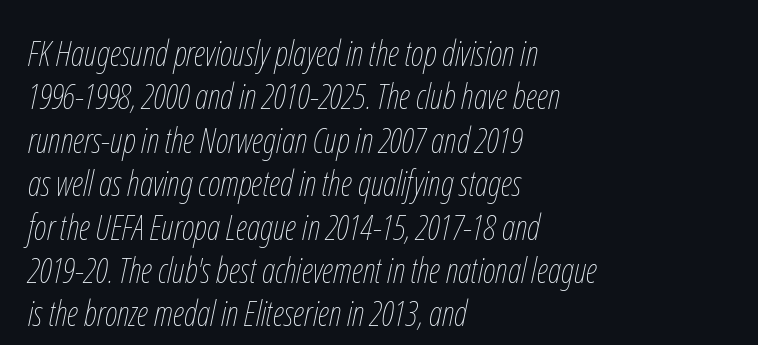
Q: Is the text bold? A: No.
Q: Is the text italic (slanted)? A: Yes, it leans right by about 12 degrees.
Q: Is the text underlined? A: No.
Q: How is the paragraph aligned? A: Left-aligned.
Q: Is the spacing between letters normal or unusually wide? A: Normal.
Q: Width (condensed, normal, or wide)? A: Condensed.
Q: Stroke contrast? A: Low.
Q: x-height? A: Medium.
Q: Monospaced? A: No.
